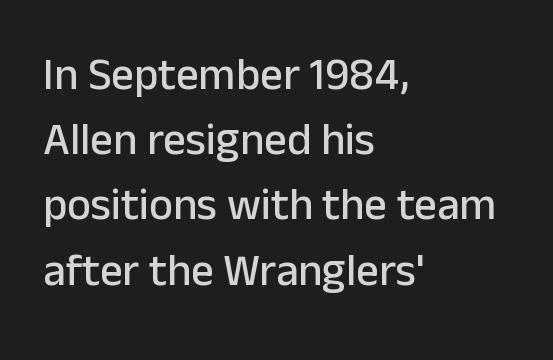
The image shows 45 px sans-serif type, upright; set left-aligned, normal line spacing (1.45x), normal letter spacing, not underlined; low stroke contrast and a medium x-height.
